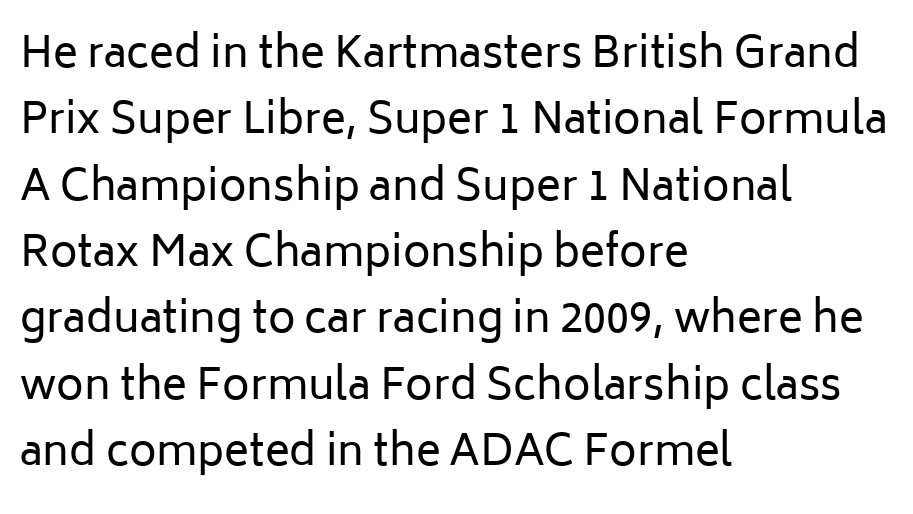
{"serif": "no", "italic": "no", "bold": "no", "weight": "regular", "width": "normal", "stroke_contrast": "low", "x_height": "medium", "monospaced": "no", "underline": "no", "align": "left", "line_spacing": "normal", "line_spacing_ratio": 1.58, "letter_spacing": "normal", "letter_spacing_em": 0.0, "glyph_px": 42}
